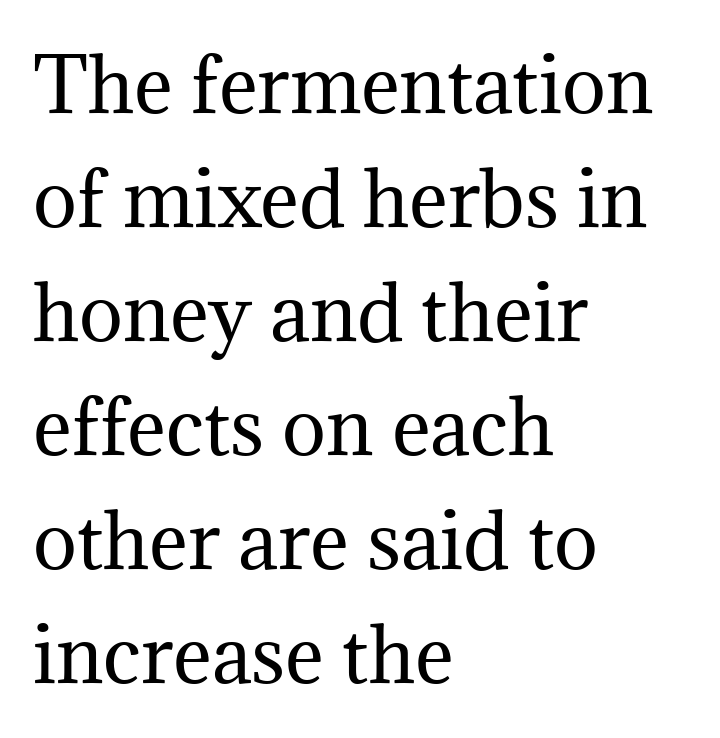
Q: Is the text bold? A: No.
Q: Is the text italic (slanted)? A: No, it is upright.
Q: Is the typeface a serif or a sans-serif typeface? A: Serif.
Q: Is the text underlined? A: No.
Q: How is the paragraph aligned? A: Left-aligned.
Q: Is the spacing between letters normal or unusually wide? A: Normal.
Q: Is the spacing between lines tight, normal or loose? A: Normal.
Q: Width (condensed, normal, or wide)? A: Normal.
Q: Stroke contrast? A: Medium.
Q: x-height? A: Medium.
Q: Monospaced? A: No.
